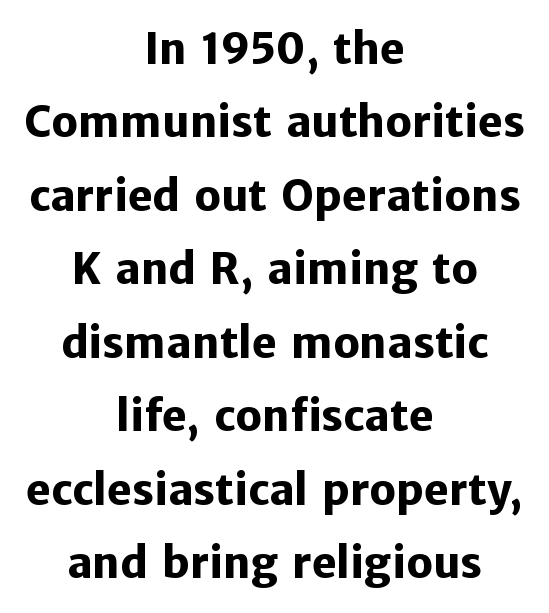
Type style note: lacks serifs. Unmarked baselines from the first word to the last. Nope, not italic — everything's standing straight. Spacing verdict: proportional, widths tailored to each character. The lines are quadded center. Inter-character spacing is left at the font's built-in metrics.
